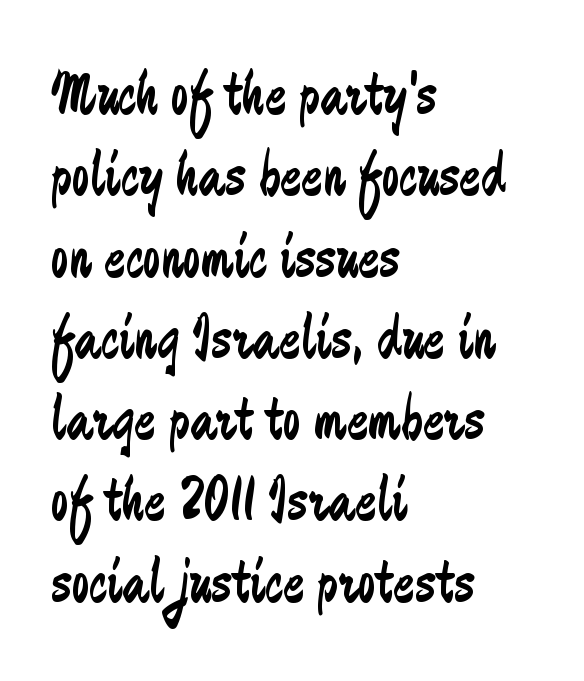
Think standard paragraph weight, or any step lighter than that. Spacing verdict: proportional, widths tailored to each character. The glyphs in this specimen are sans serif. How are the letters spaced? Ordinarily, with no added tracking. Normally led — the rows are evenly, conventionally spaced.
